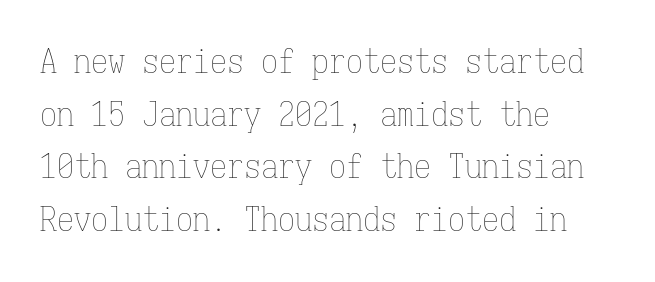
The image shows 34 px thin, condensed type, upright, monospaced; set left-aligned, normal line spacing (1.55x), normal letter spacing, not underlined; low stroke contrast and a medium x-height.
